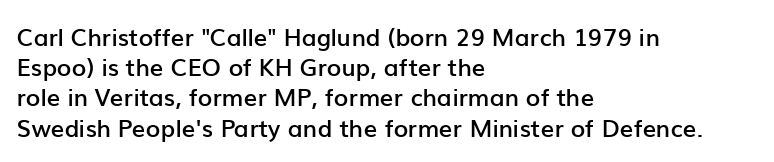
{"italic": "no", "bold": "semi", "underline": "no", "align": "left", "line_spacing": "normal", "line_spacing_ratio": 1.26, "letter_spacing": "normal", "letter_spacing_em": 0.0, "glyph_px": 24}
